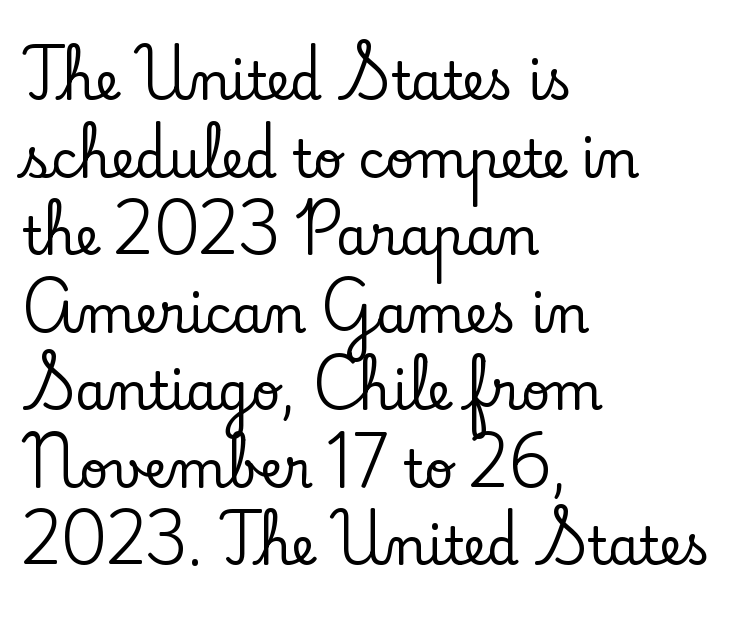
Quick note: interline space is typical. The space directly below the letters is spotless. Typographically, this falls in the serif category. Looks like regular typesetting: each glyph gets only the width it needs. Compared with typical body copy, the letter spacing here is the same. The letters stand straight up with perfectly vertical stems.
